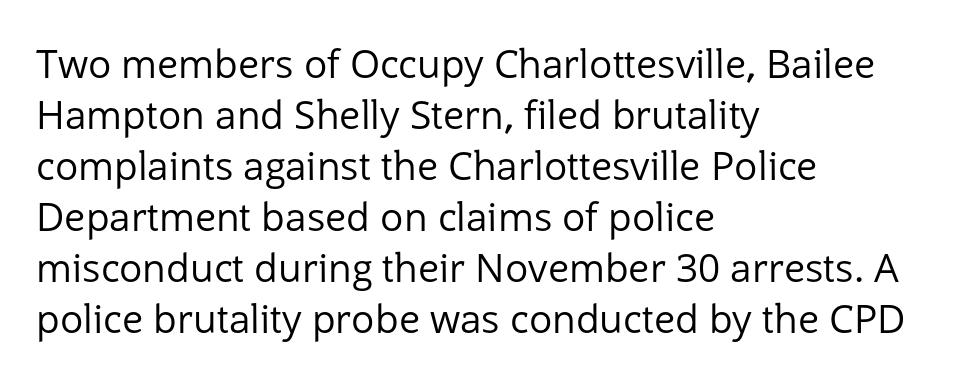
{"serif": "no", "italic": "no", "bold": "no", "weight": "regular", "width": "normal", "stroke_contrast": "low", "x_height": "medium", "monospaced": "no", "underline": "no", "align": "left", "line_spacing": "normal", "line_spacing_ratio": 1.31, "letter_spacing": "normal", "letter_spacing_em": 0.0, "glyph_px": 39}
